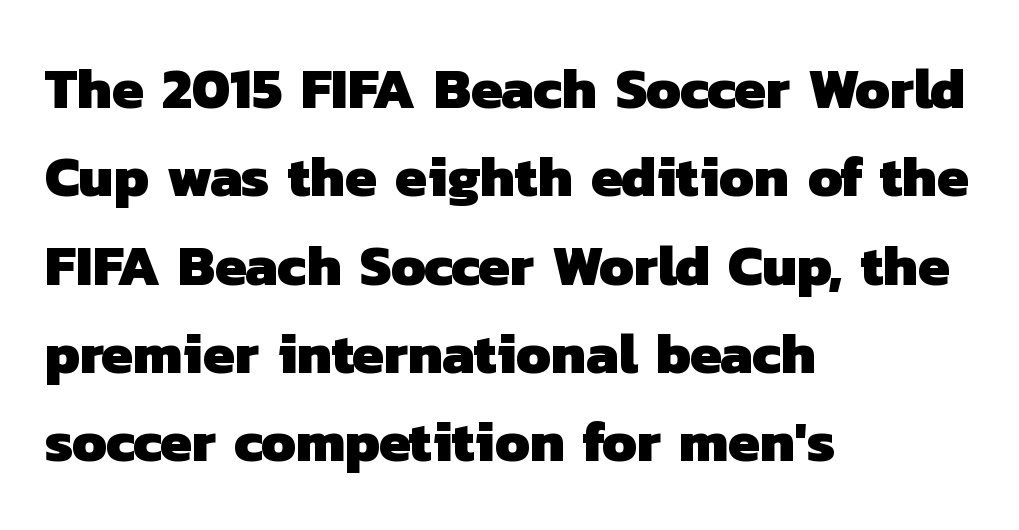
{"serif": "no", "bold": "yes", "weight": "heavy", "width": "normal", "stroke_contrast": "low", "x_height": "medium", "monospaced": "no", "underline": "no", "align": "left", "line_spacing": "normal", "line_spacing_ratio": 1.55, "letter_spacing": "normal", "letter_spacing_em": 0.0, "glyph_px": 57}
